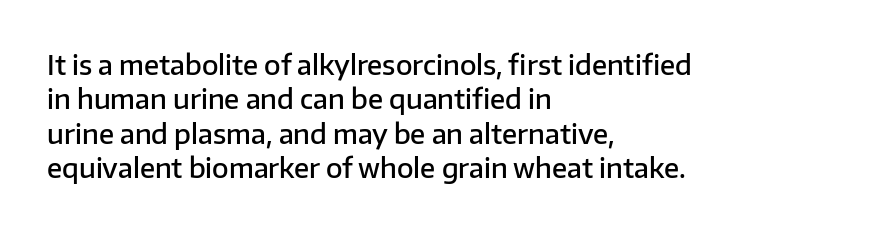
Q: Is the text bold? A: Semi-bold.
Q: Is the text italic (slanted)? A: No, it is upright.
Q: Is the text underlined? A: No.
Q: How is the paragraph aligned? A: Left-aligned.
Q: Is the spacing between letters normal or unusually wide? A: Normal.
Q: Is the spacing between lines tight, normal or loose? A: Normal.
